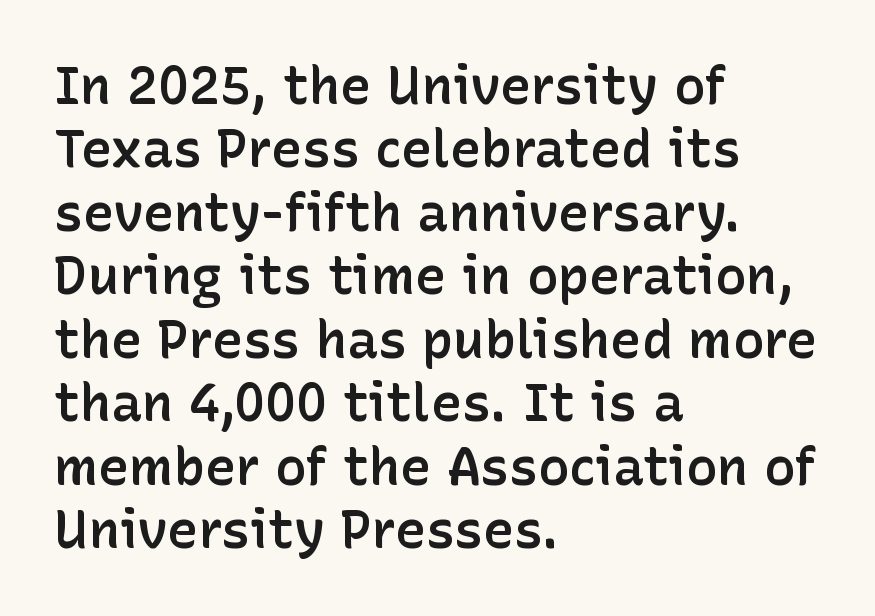
The face used here is a semibold: visibly heavier than regular, lighter than bold. Observe the ordinary spacing: letters are neighbours, not strangers. Spacing verdict: proportional, widths tailored to each character. The text block is weighted toward the left margin, trailing off unevenly rightward.
